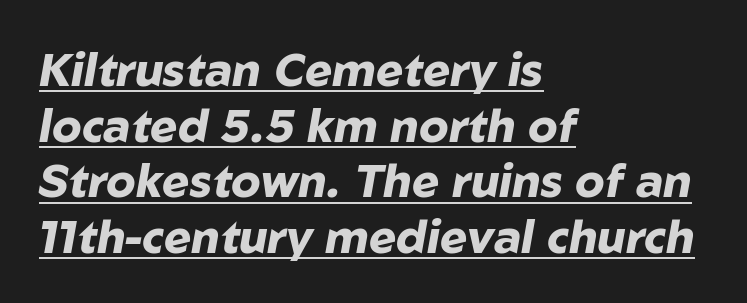
{"italic": "yes", "lean": "right", "slant_degrees": 10, "bold": "yes", "weight": "heavy", "width": "normal", "stroke_contrast": "low", "x_height": "medium", "monospaced": "no", "underline": "yes", "align": "left", "line_spacing_ratio": 1.21, "letter_spacing": "normal", "letter_spacing_em": 0.0, "glyph_px": 46}
